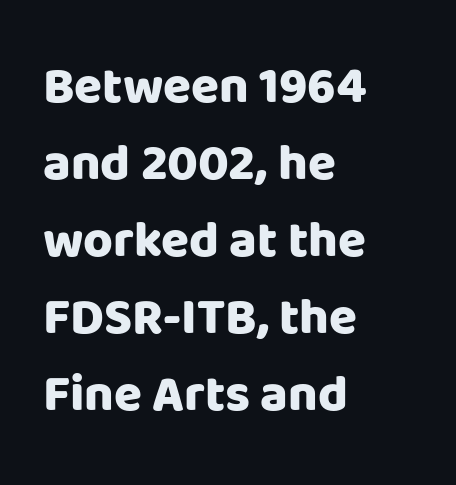
The image shows 51 px heavy sans-serif type, upright; set left-aligned, normal line spacing (1.51x), normal letter spacing, not underlined; low stroke contrast and a large x-height.
